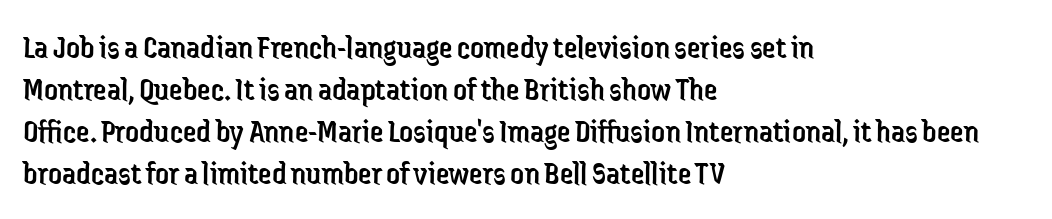
Q: Is the text bold? A: No.
Q: Is the text italic (slanted)? A: No, it is upright.
Q: Is the typeface a serif or a sans-serif typeface? A: Sans-serif.
Q: Is the text underlined? A: No.
Q: How is the paragraph aligned? A: Left-aligned.
Q: Is the spacing between letters normal or unusually wide? A: Normal.
Q: Width (condensed, normal, or wide)? A: Condensed.
Q: Stroke contrast? A: Low.
Q: x-height? A: Medium.
Q: Monospaced? A: No.
